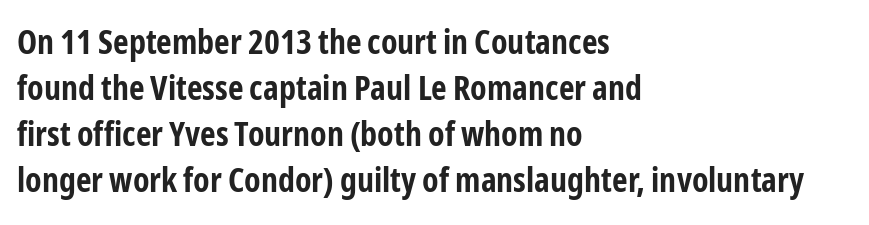
{"serif": "no", "italic": "no", "bold": "yes", "weight": "bold", "width": "condensed", "stroke_contrast": "low", "x_height": "medium", "monospaced": "no", "underline": "no", "align": "left", "line_spacing": "normal", "line_spacing_ratio": 1.35, "letter_spacing": "normal", "letter_spacing_em": 0.0, "glyph_px": 34}
